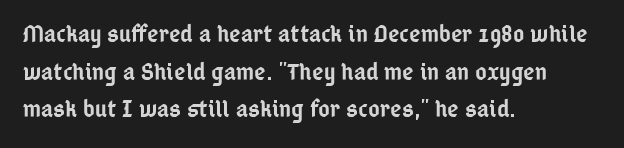
Q: Is the text bold? A: Semi-bold.
Q: Is the text italic (slanted)? A: No, it is upright.
Q: Is the text underlined? A: No.
Q: How is the paragraph aligned? A: Left-aligned.
Q: Is the spacing between letters normal or unusually wide? A: Normal.
Q: Is the spacing between lines tight, normal or loose? A: Normal.
